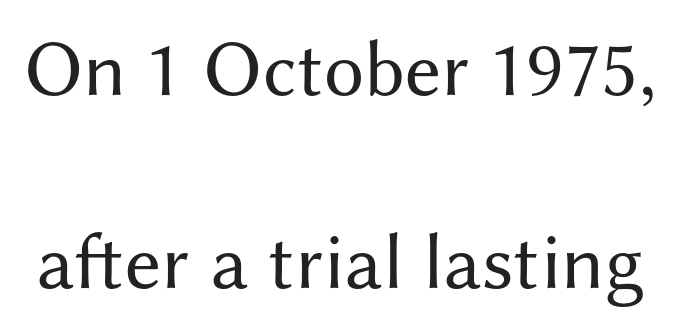
The image shows 80 px regular-weight sans-serif type, upright; set loose line spacing (2.41x), normal letter spacing, not underlined; medium stroke contrast and a medium x-height.
